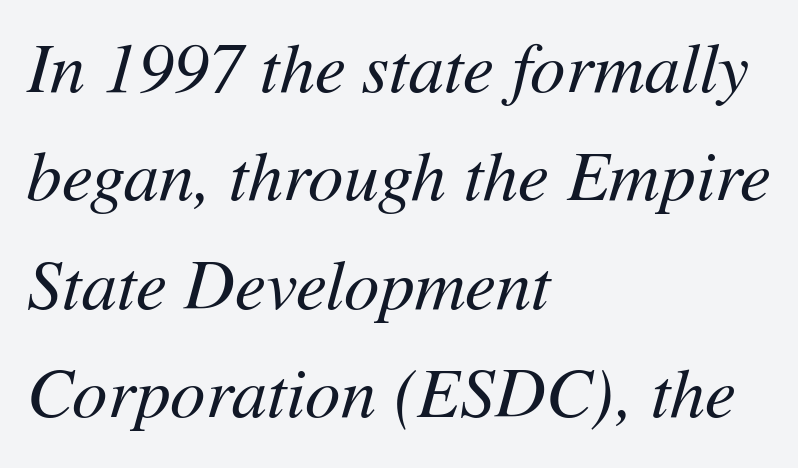
{"italic": "yes", "lean": "right", "slant_degrees": 11, "bold": "no", "weight": "regular", "width": "normal", "stroke_contrast": "medium", "x_height": "medium", "monospaced": "no", "underline": "no", "align": "left", "line_spacing": "normal", "line_spacing_ratio": 1.55, "letter_spacing": "normal", "letter_spacing_em": 0.0, "glyph_px": 70}
